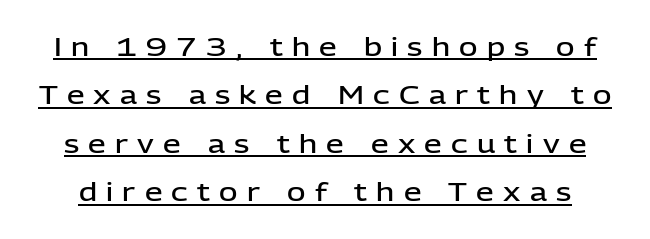
Typesetter's note: demi weight, one step under bold. Successive baselines arrive slowly, with a big drop between each. Look at the tracking — it's clearly loosened, letters drifting apart. Ascenders rise straight up at ninety degrees.
